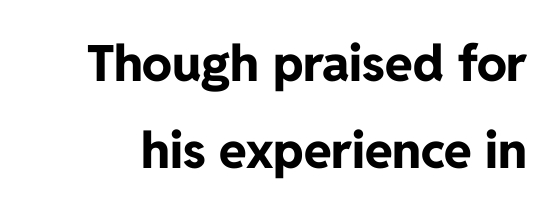
Q: Is the text bold? A: Yes.
Q: Is the text italic (slanted)? A: No, it is upright.
Q: Is the typeface a serif or a sans-serif typeface? A: Sans-serif.
Q: Is the text underlined? A: No.
Q: Is the spacing between letters normal or unusually wide? A: Normal.
Q: Width (condensed, normal, or wide)? A: Normal.
Q: Stroke contrast? A: Low.
Q: x-height? A: Medium.
Q: Monospaced? A: No.
